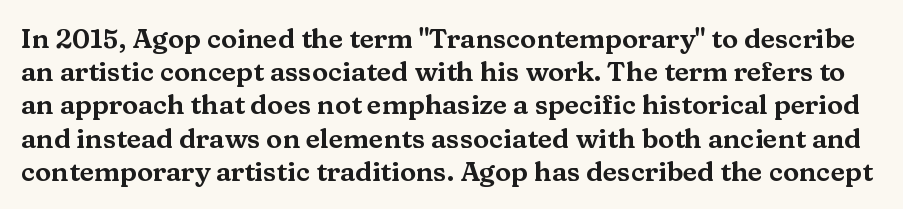
Q: Is the text italic (slanted)? A: No, it is upright.
Q: Is the text underlined? A: No.
Q: Is the spacing between letters normal or unusually wide? A: Normal.
